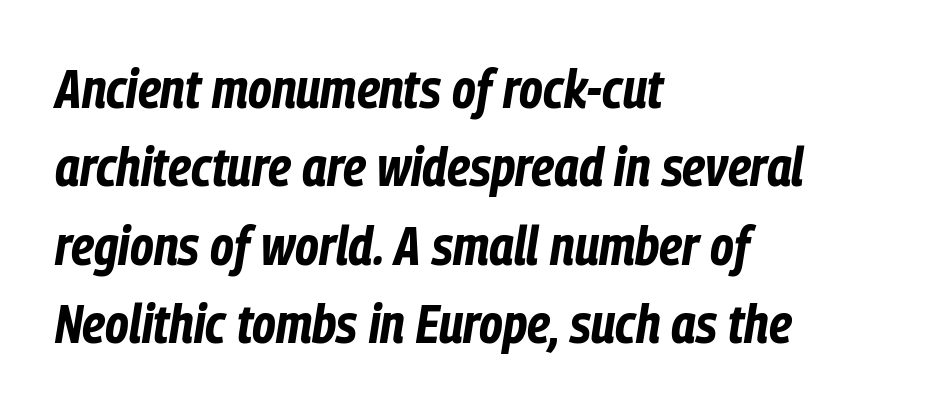
{"italic": "yes", "lean": "right", "slant_degrees": 9, "bold": "yes", "weight": "bold", "width": "condensed", "stroke_contrast": "low", "x_height": "medium", "monospaced": "no", "underline": "no", "align": "left", "line_spacing": "normal", "line_spacing_ratio": 1.45, "letter_spacing": "normal", "letter_spacing_em": 0.0, "glyph_px": 54}
